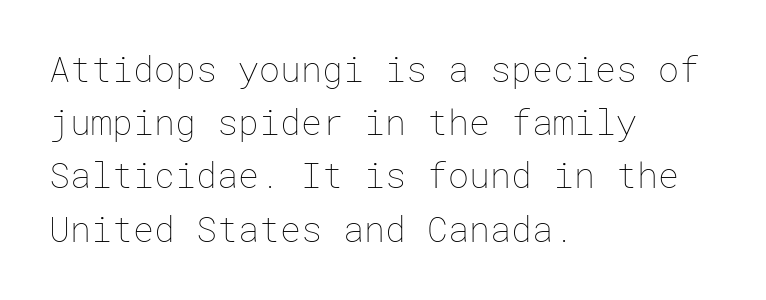
This sample uses an upright cut, with every glyph sitting square on the baseline. The space between consecutive lines is moderate. Leftover space on each line is placed entirely after the last word. There is no visible air inserted between adjacent glyphs. Decoration check: the copy has no underline. The characters are drawn with everyday or finer stroke widths.
